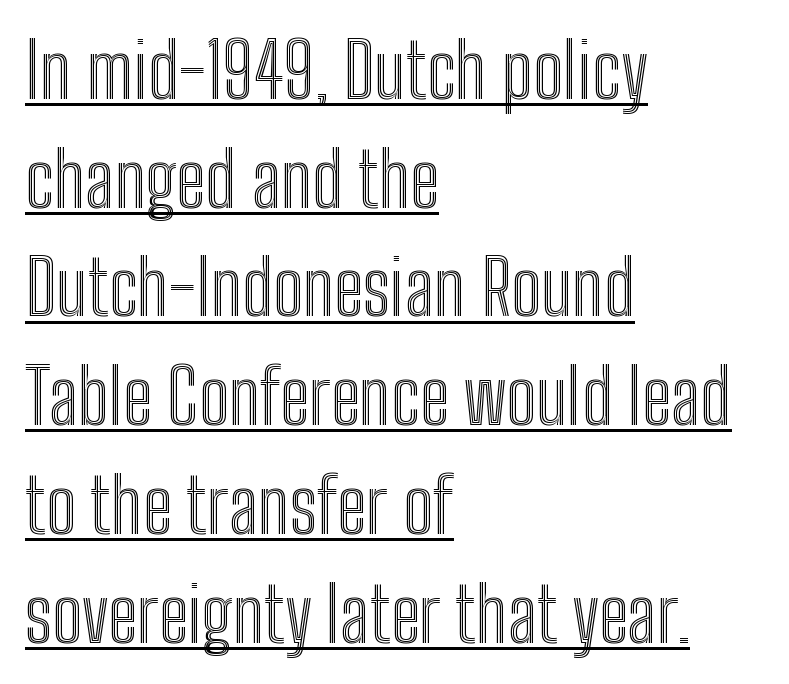
{"italic": "no", "width": "condensed", "x_height": "medium", "monospaced": "no", "underline": "yes", "align": "left", "line_spacing": "normal", "line_spacing_ratio": 1.45, "letter_spacing": "normal", "letter_spacing_em": 0.0, "glyph_px": 75}
